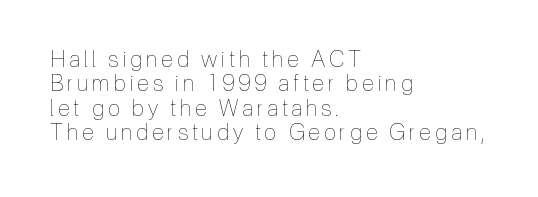
The space beneath each line is pristine and unruled. The rendering anchors every line to the left-hand side. Compared with typical paragraphs, the rows here are closer together. Stroke thickness stays within the range of a standard reading face or lighter.
